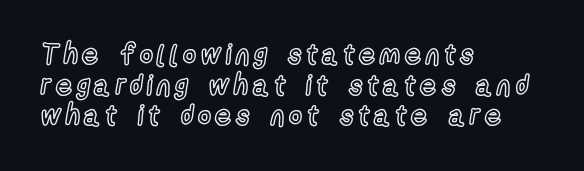
Each new line begins almost immediately beneath the previous one. Has an underline been added? It has not. The rag falls on the right side of this text block. Looks like regular typesetting: each glyph gets only the width it needs.
